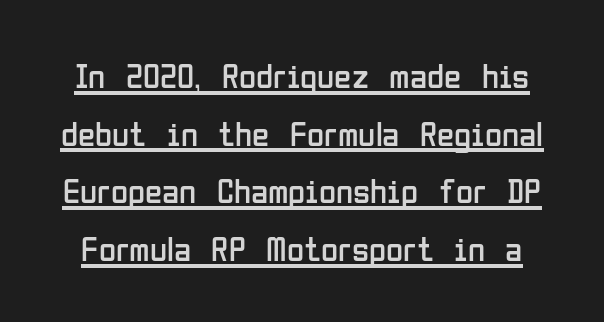
Quick note: underline on. Style check: upright. The passage shown is typeset with a sans-serif family. Heaviness? Minimal to ordinary, like unemphasized prose. You could call the tracking neutral — neither tight nor loose. Do the characters align in a grid? No, the font is proportional.
